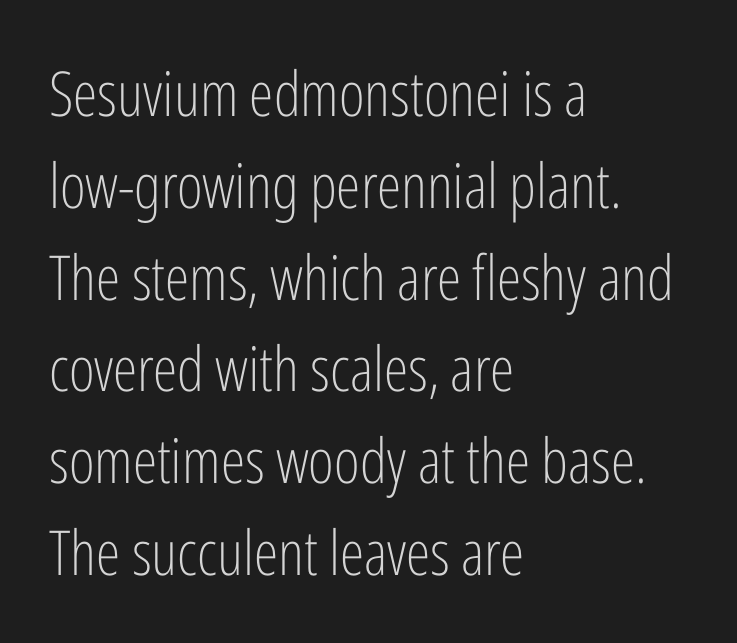
Ordinary non-slanted type is in use. These lines sit exactly where default settings would place them. The glyphs in this specimen are sans serif. A student would call this left alignment; a typographer would say flush left, rag right.
